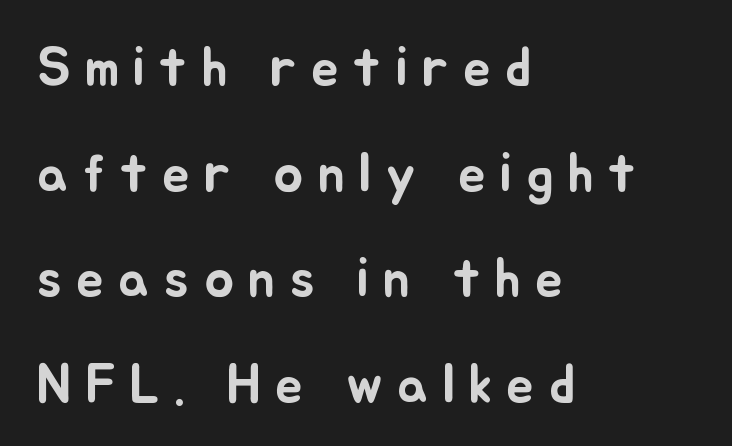
{"italic": "no", "width": "normal", "stroke_contrast": "low", "x_height": "small", "monospaced": "no", "underline": "no", "align": "left", "line_spacing": "loose", "line_spacing_ratio": 1.92, "letter_spacing": "wide", "letter_spacing_em": 0.26, "glyph_px": 55}
